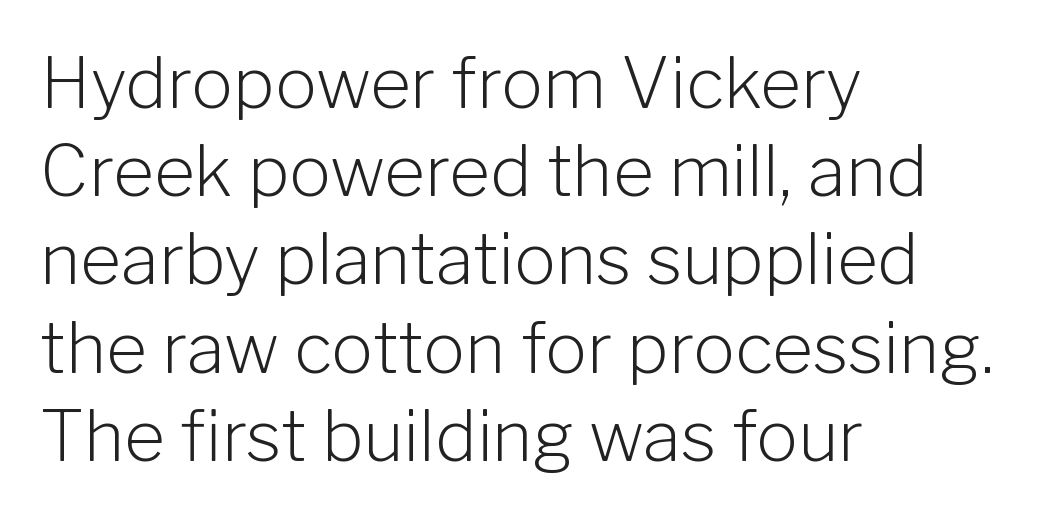
Q: Is the text bold? A: No.
Q: Is the text italic (slanted)? A: No, it is upright.
Q: Is the typeface a serif or a sans-serif typeface? A: Sans-serif.
Q: Is the text underlined? A: No.
Q: How is the paragraph aligned? A: Left-aligned.
Q: Is the spacing between letters normal or unusually wide? A: Normal.
Q: Is the spacing between lines tight, normal or loose? A: Normal.
Q: Width (condensed, normal, or wide)? A: Normal.
Q: Stroke contrast? A: Low.
Q: x-height? A: Medium.
Q: Monospaced? A: No.
